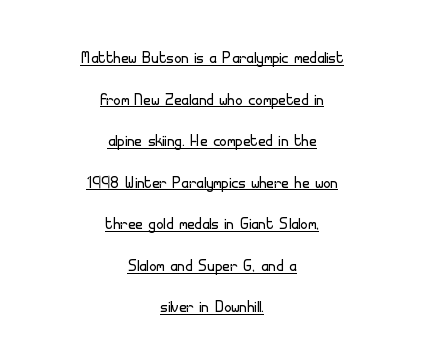
The image shows 21 px text type, upright; set centered, loose line spacing (1.98x), normal letter spacing, underlined.
